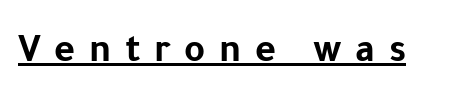
Q: Is the text bold? A: Yes.
Q: Is the text italic (slanted)? A: No, it is upright.
Q: Is the typeface a serif or a sans-serif typeface? A: Sans-serif.
Q: Is the text underlined? A: Yes.
Q: Is the spacing between letters normal or unusually wide? A: Unusually wide.
Q: Width (condensed, normal, or wide)? A: Normal.
Q: Stroke contrast? A: Low.
Q: x-height? A: Medium.
Q: Monospaced? A: No.
